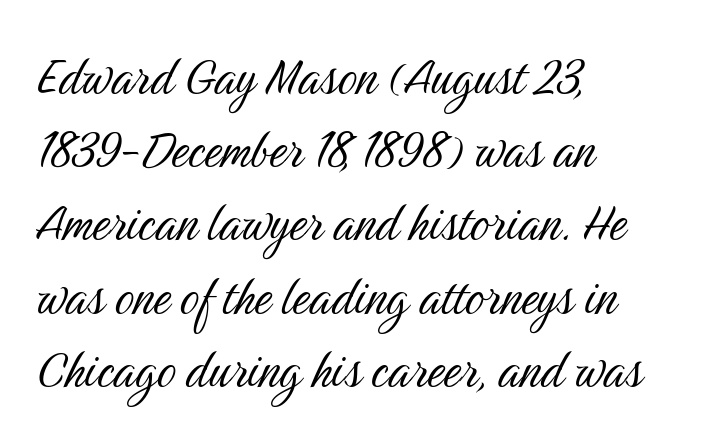
{"serif": "no", "bold": "no", "weight": "light", "width": "condensed", "stroke_contrast": "medium", "x_height": "medium", "monospaced": "no", "underline": "no", "align": "left", "line_spacing_ratio": 1.22, "letter_spacing": "normal", "letter_spacing_em": 0.0, "glyph_px": 60}
